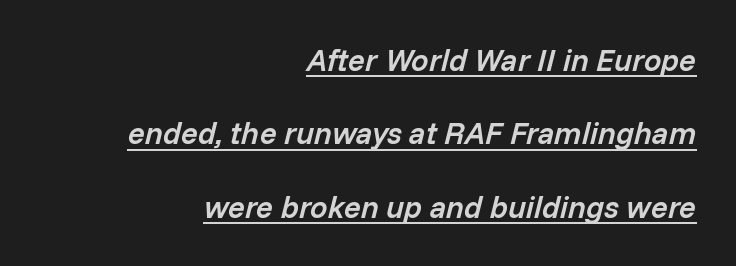
Q: Is the text bold? A: Semi-bold.
Q: Is the text italic (slanted)? A: Yes, it leans right by about 14 degrees.
Q: Is the text underlined? A: Yes.
Q: How is the paragraph aligned? A: Right-aligned.
Q: Is the spacing between letters normal or unusually wide? A: Normal.
Q: Is the spacing between lines tight, normal or loose? A: Loose.
Q: Width (condensed, normal, or wide)? A: Normal.
Q: Stroke contrast? A: Low.
Q: x-height? A: Medium.
Q: Monospaced? A: No.
